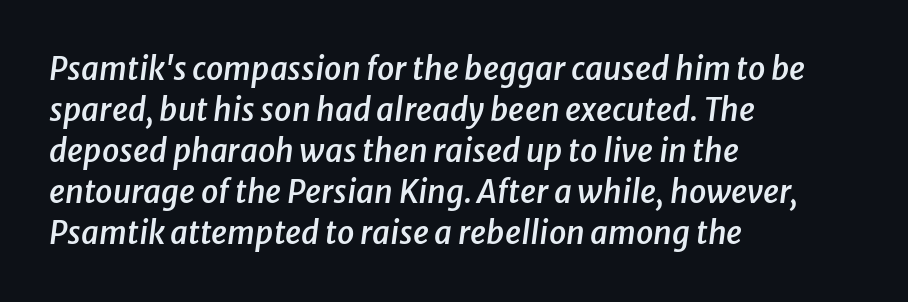
Typeset ragged right — the left edge is the straight one. Varying glyph widths throughout — classic text-font behaviour. Stems and bowls a touch heavier than normal — semibold. If you measured baseline to baseline, you'd find a middling distance. Default kerning and tracking; the words read as compact shapes. Clear beneath every line of the passage.
